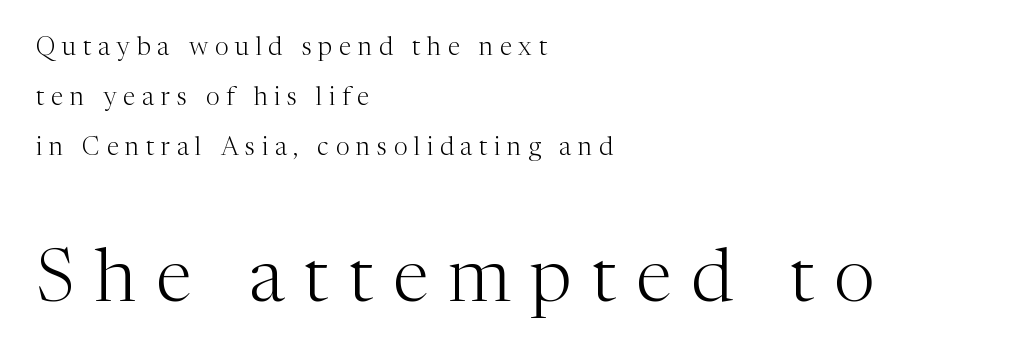
The image shows 74 px light serif type, upright; set left-aligned, loose line spacing (2.01x), unusually wide letter spacing (+0.27 em), not underlined; the second (bottom) block is 2.96x larger; medium stroke contrast and a medium x-height.
